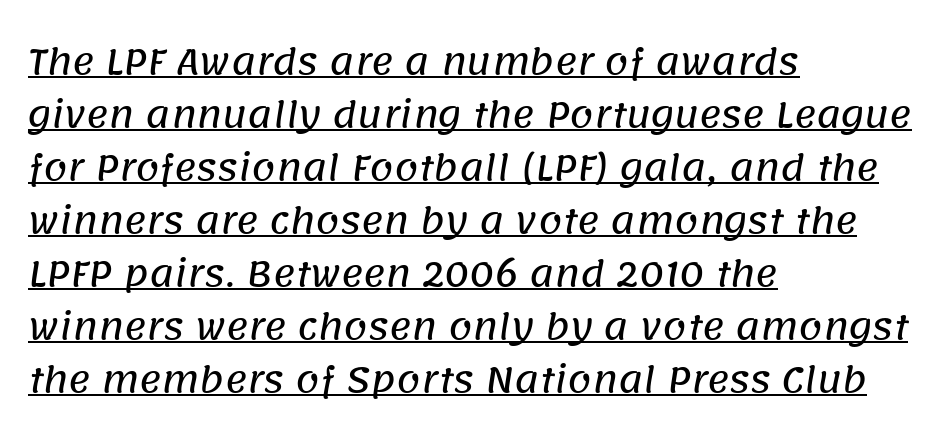
The image shows 34 px sans-serif type; set left-aligned, normal line spacing (1.56x), normal letter spacing, underlined; low stroke contrast and a large x-height.
